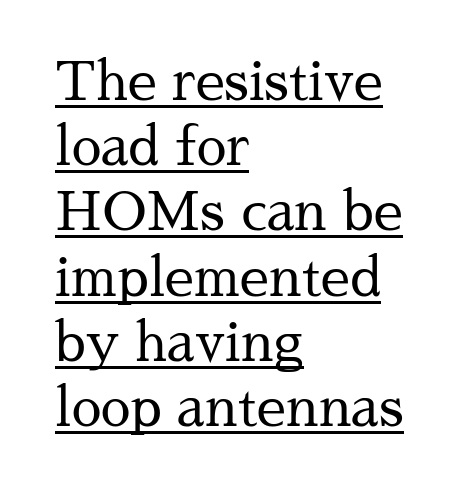
The image shows 53 px regular-weight serif type, upright; set left-aligned, line spacing 1.23x, normal letter spacing, underlined; medium stroke contrast and a medium x-height.
